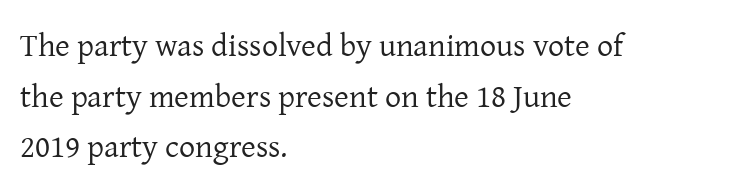
{"serif": "yes", "italic": "no", "bold": "no", "weight": "regular", "width": "normal", "stroke_contrast": "low", "x_height": "medium", "monospaced": "no", "underline": "no", "align": "left", "line_spacing": "normal", "line_spacing_ratio": 1.58, "letter_spacing": "normal", "letter_spacing_em": 0.0, "glyph_px": 32}
